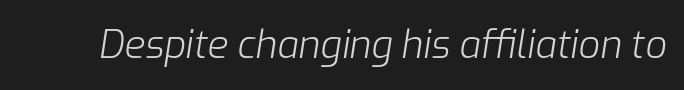
The image shows 38 px light type, italic (leaning right); set normal letter spacing, not underlined; low stroke contrast and a medium x-height.
